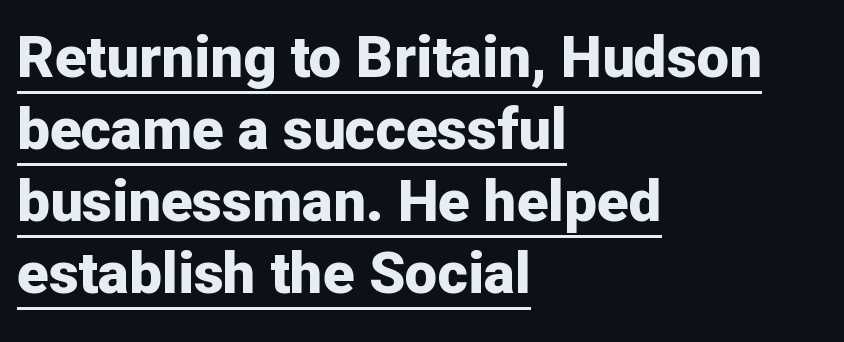
A roman cut, with each character standing at attention. Stroke thickness is high; the sample reads as a true bold. This sample is left-justified, so line endings fall wherever the words run out. The horizontal fit of the characters is conventional and even. Think of a printed novel: that variable character pitch is what you see here.
